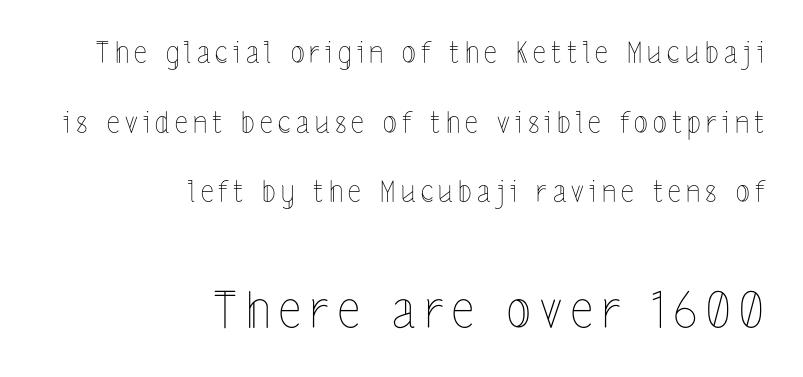
Think of a printed novel: that variable character pitch is what you see here. The more generous point size was reserved for the lower chunk. Vertical stems look standard width or narrower in stroke. You can tell it's not italic because the verticals are truly vertical. Which margin do the lines hug? The right one — the left edge is uneven. Successive baselines arrive slowly, with a big drop between each.
